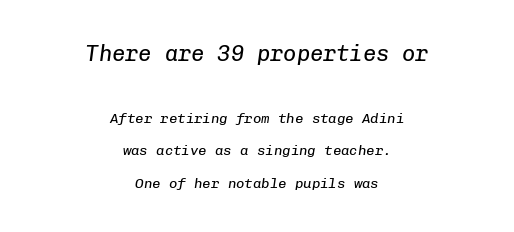
Q: Is the text bold? A: No.
Q: Is the text italic (slanted)? A: Yes, it leans right by about 8 degrees.
Q: Is the text underlined? A: No.
Q: How is the paragraph aligned? A: Centered.
Q: Is the spacing between letters normal or unusually wide? A: Normal.
Q: Is the spacing between lines tight, normal or loose? A: Loose.
Q: Which block of text is set in a larger size, the first (top) or the second (bottom)? A: The first (top) one.
